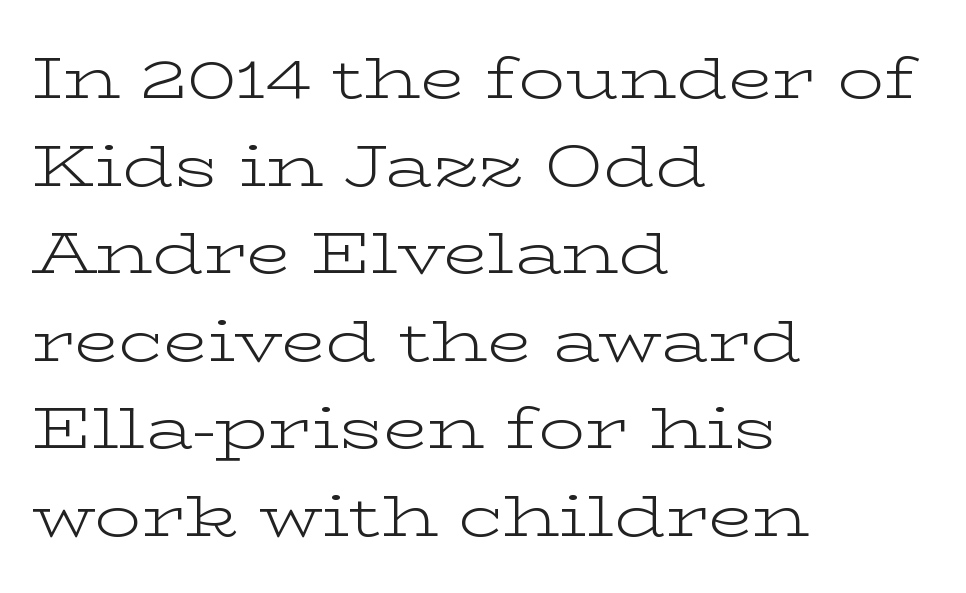
The image shows 58 px light, wide serif type, upright; set left-aligned, normal line spacing (1.51x), normal letter spacing, not underlined; low stroke contrast and a medium x-height.
